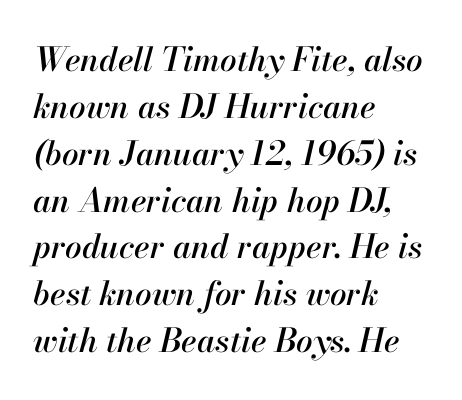
The line texture is even and compact thanks to regular tracking. Only glyphs here, with clear space below each row. The rendering uses a moderate line-height, typical for paragraphs. These lines were composed using italics.
